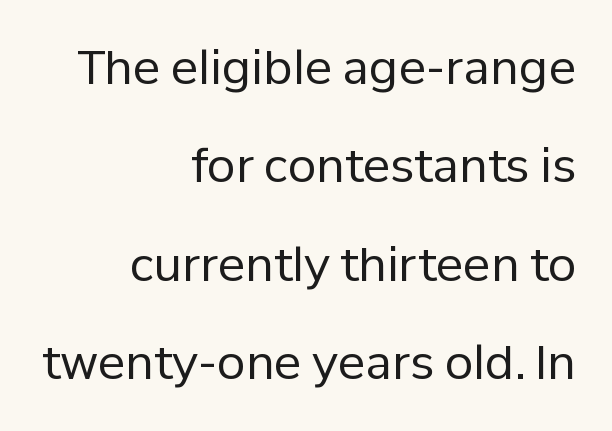
The image shows 46 px regular-weight sans-serif type, upright; set right-aligned, loose line spacing (2.14x), normal letter spacing, not underlined; low stroke contrast and a medium x-height.
